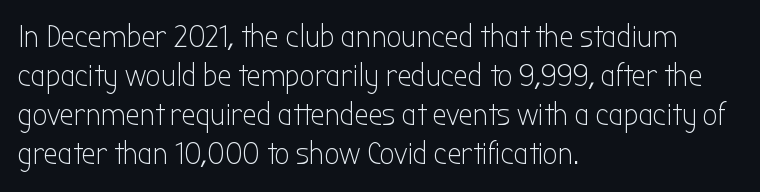
{"serif": "no", "italic": "no", "bold": "no", "weight": "light", "width": "condensed", "stroke_contrast": "low", "x_height": "medium", "monospaced": "no", "underline": "no", "align": "left", "line_spacing_ratio": 1.22, "letter_spacing": "normal", "letter_spacing_em": 0.0, "glyph_px": 32}
